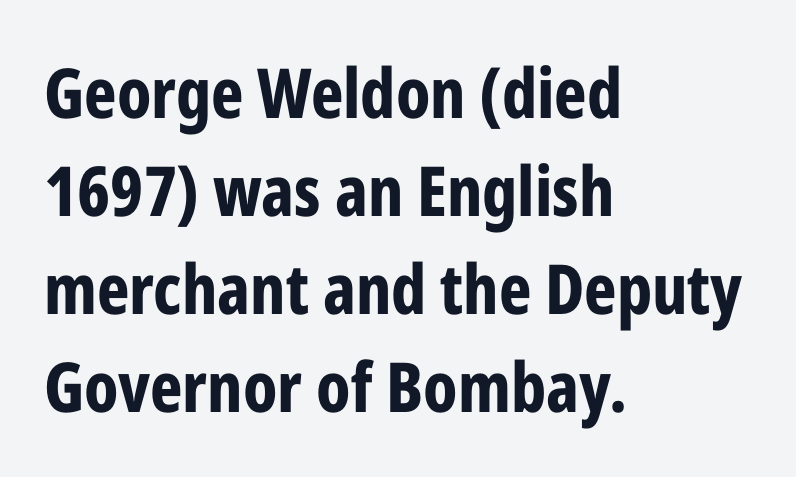
Q: Is the text bold? A: Yes.
Q: Is the text italic (slanted)? A: No, it is upright.
Q: Is the typeface a serif or a sans-serif typeface? A: Sans-serif.
Q: Is the text underlined? A: No.
Q: How is the paragraph aligned? A: Left-aligned.
Q: Is the spacing between letters normal or unusually wide? A: Normal.
Q: Is the spacing between lines tight, normal or loose? A: Normal.
Q: Width (condensed, normal, or wide)? A: Condensed.
Q: Stroke contrast? A: Low.
Q: x-height? A: Medium.
Q: Monospaced? A: No.
